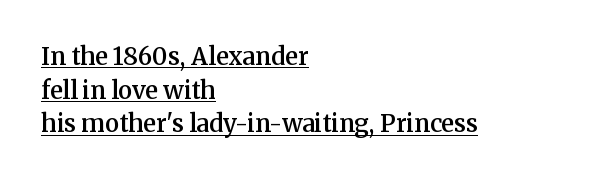
The strokes are fattened partway — semibold, not bold. Nope, not italic — everything's standing straight. Line starts are locked; line ends wander. The passage shown has conventional tracking throughout. These lines sit exactly where default settings would place them. This sample carries an underscore along the baseline area.
